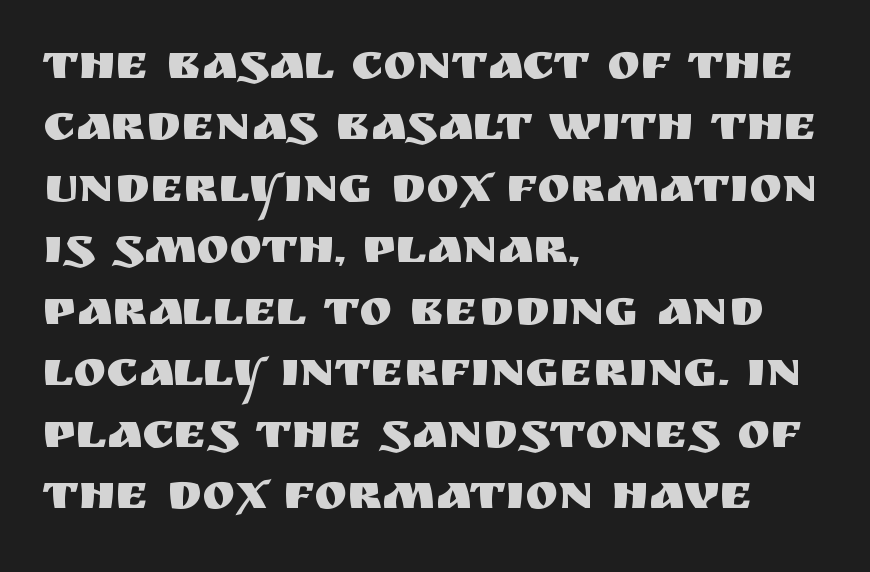
You could not count columns in this text — the font is proportionally spaced. The letterforms sit shoulder to shoulder at normal distance. Posture: upright roman. Descender tails drop into unmarked territory. Alignment: flush left.
